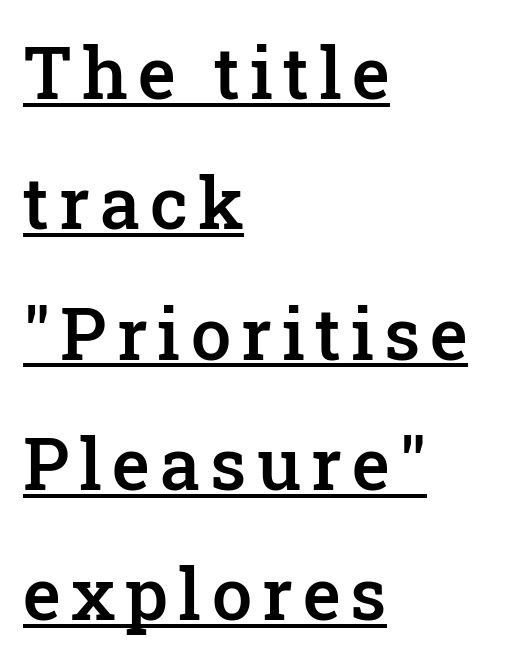
The image shows 72 px semibold serif type, upright; set left-aligned, line spacing 1.81x, underlined; low stroke contrast and a medium x-height.
